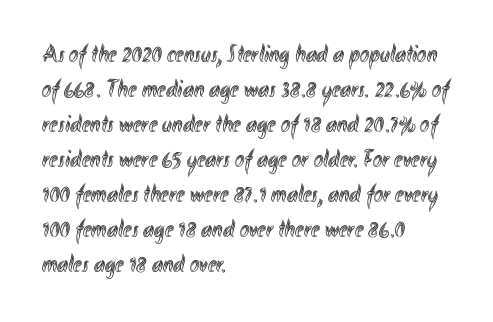
Q: Is the text italic (slanted)? A: Yes.
Q: Is the text underlined? A: No.
Q: How is the paragraph aligned? A: Left-aligned.
Q: Is the spacing between letters normal or unusually wide? A: Normal.
Q: Is the spacing between lines tight, normal or loose? A: Normal.
